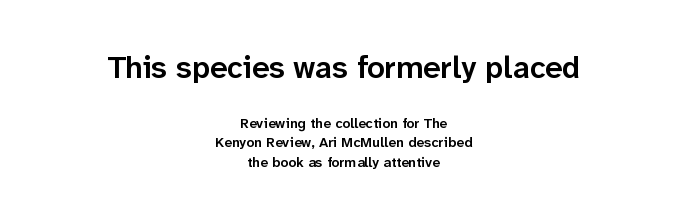
In terms of posture, this sample is upright. Quick note: interline space is typical. The face used here is proportionally spaced, like ordinary book or web type. Only glyphs here, with clear space below each row. This is moderately heavy type, rendered in semibold. The text was rendered using a sans face with plain stroke endings.
